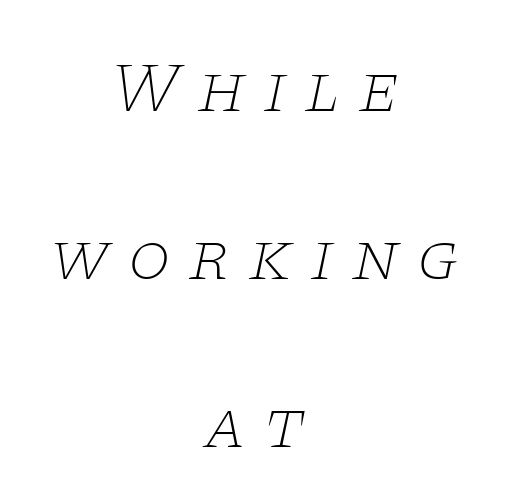
The image shows 70 px thin, wide serif type, italic (leaning right); set centered, loose line spacing (2.4x), unusually wide letter spacing (+0.23 em), not underlined; low stroke contrast and a large x-height.
